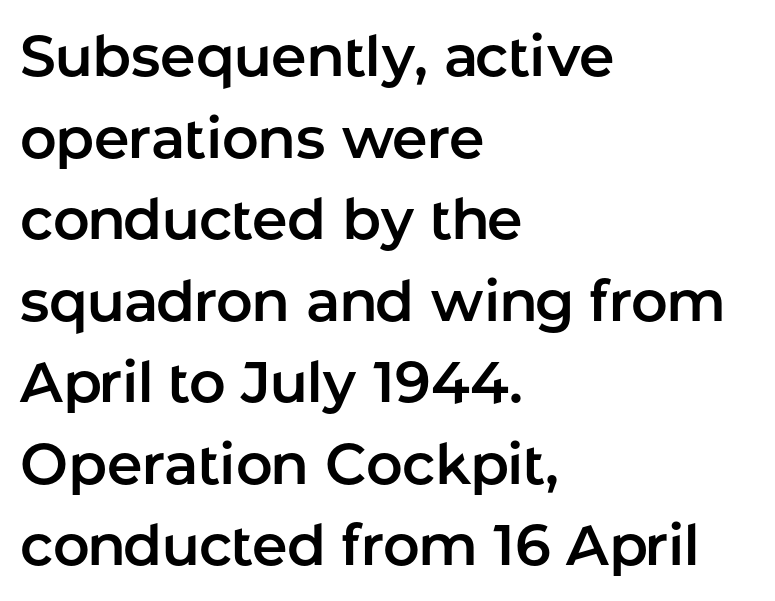
The image shows 57 px sans-serif type, upright; set left-aligned, normal line spacing (1.43x), normal letter spacing, not underlined; low stroke contrast and a medium x-height.
